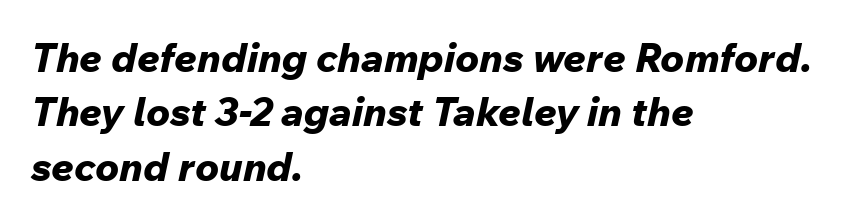
Left-aligned paragraph, ragged on the right. These lines sit exactly where default settings would place them. Every letter is thick-stroked: bold, no question. A typesetter would mark this as italic. Spacing verdict: proportional, widths tailored to each character.
